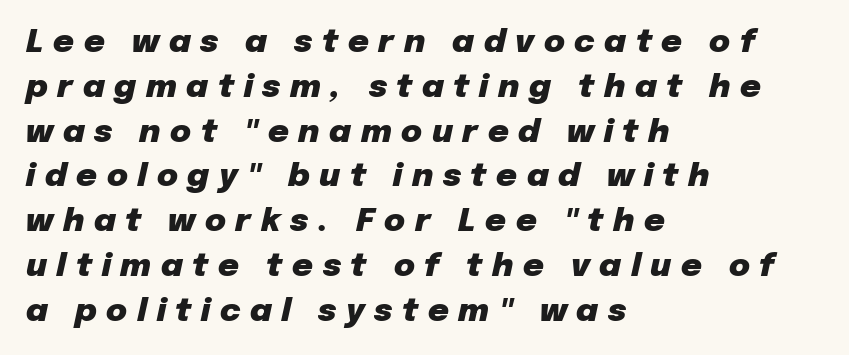
{"italic": "yes", "lean": "right", "slant_degrees": 12, "bold": "yes", "weight": "heavy", "width": "normal", "stroke_contrast": "low", "x_height": "medium", "monospaced": "no", "underline": "no", "align": "left", "line_spacing": "normal", "line_spacing_ratio": 1.4, "letter_spacing": "wide", "letter_spacing_em": 0.3, "glyph_px": 32}
